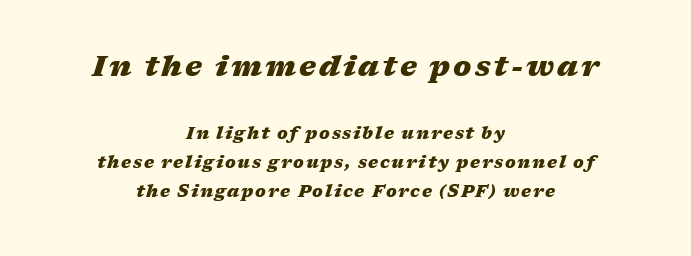
{"italic": "yes", "lean": "right", "slant_degrees": 17, "bold": "yes", "weight": "heavy", "width": "wide", "stroke_contrast": "medium", "x_height": "medium", "monospaced": "no", "underline": "no", "align": "center", "line_spacing": "normal", "line_spacing_ratio": 1.69, "larger_block": "first", "size_ratio": 1.71, "glyph_px": 29}
